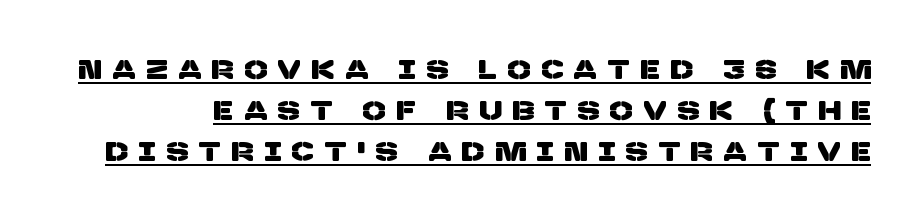
The rendering uses a moderate line-height, typical for paragraphs. The rendering inserts visible extra space after every character. In designer terms, the underline attribute is active on this setting.
